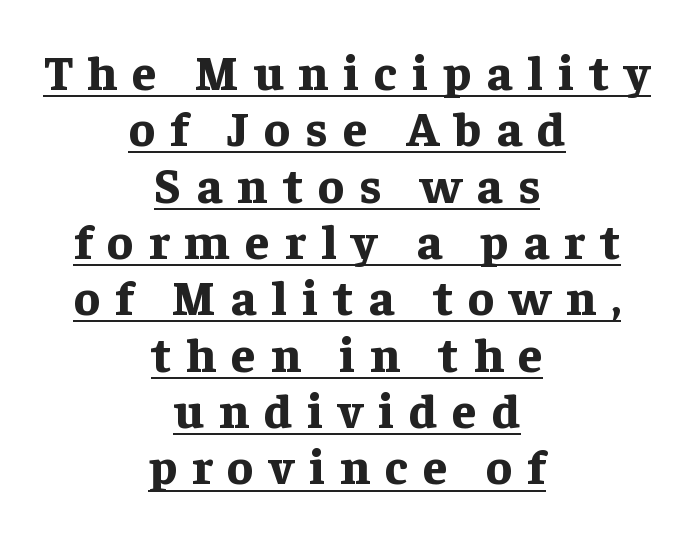
{"serif": "yes", "italic": "no", "bold": "yes", "weight": "bold", "width": "normal", "stroke_contrast": "low", "x_height": "medium", "monospaced": "no", "underline": "yes", "align": "center", "line_spacing": "tight", "line_spacing_ratio": 1.15, "letter_spacing": "wide", "letter_spacing_em": 0.31, "glyph_px": 49}
